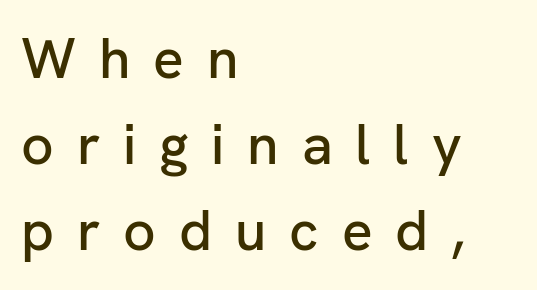
Q: Is the text italic (slanted)? A: No, it is upright.
Q: Is the typeface a serif or a sans-serif typeface? A: Sans-serif.
Q: Is the text underlined? A: No.
Q: How is the paragraph aligned? A: Left-aligned.
Q: Is the spacing between letters normal or unusually wide? A: Unusually wide.
Q: Is the spacing between lines tight, normal or loose? A: Normal.
Q: Width (condensed, normal, or wide)? A: Normal.
Q: Stroke contrast? A: Low.
Q: x-height? A: Medium.
Q: Monospaced? A: No.
